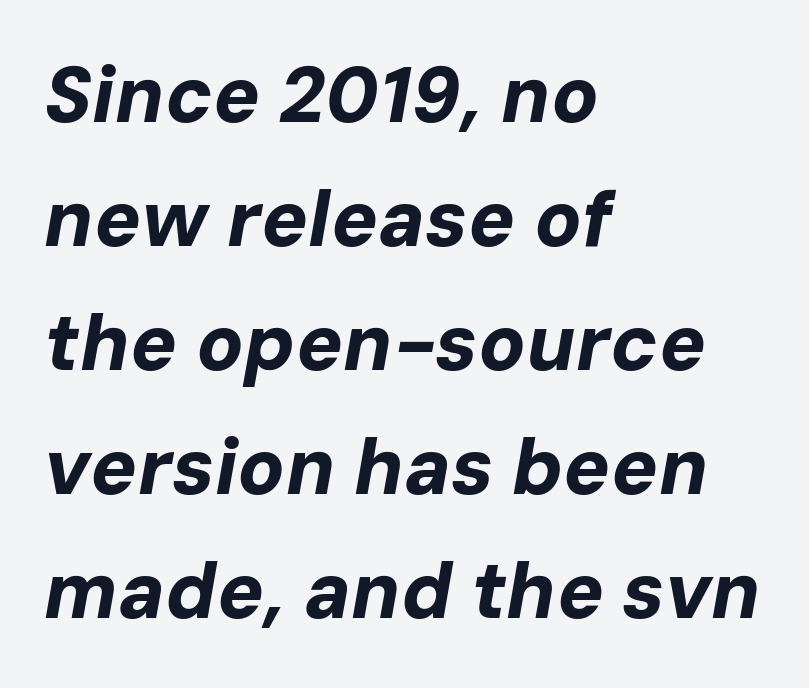
When letters slant like this, we call the style italic. The font is running at its bold setting. The tracking reads as untouched default to a designer's eye. Bare-footed words on every line. Casual observation: everything's shoved over to the left.
